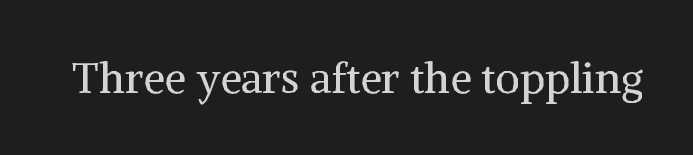
Q: Is the text bold? A: No.
Q: Is the text italic (slanted)? A: No, it is upright.
Q: Is the typeface a serif or a sans-serif typeface? A: Serif.
Q: Is the text underlined? A: No.
Q: Is the spacing between letters normal or unusually wide? A: Normal.
Q: Width (condensed, normal, or wide)? A: Normal.
Q: Stroke contrast? A: Medium.
Q: x-height? A: Medium.
Q: Monospaced? A: No.
